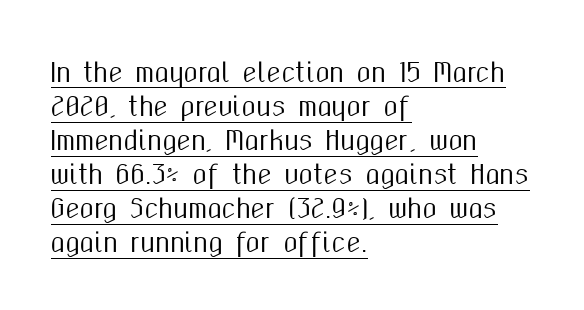
The image shows 26 px text type, upright; set left-aligned, normal line spacing (1.31x), normal letter spacing, underlined.
